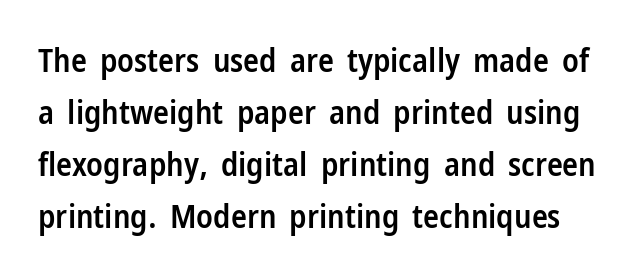
The image shows 33 px semibold, condensed sans-serif type, upright; set normal line spacing (1.58x), normal letter spacing, not underlined; low stroke contrast and a medium x-height.
